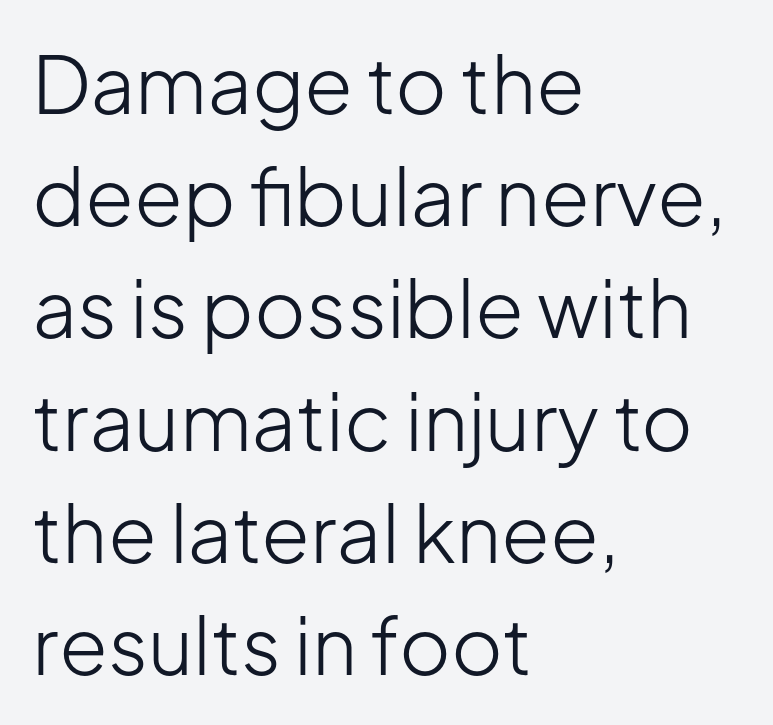
Q: Is the text bold? A: No.
Q: Is the text italic (slanted)? A: No, it is upright.
Q: Is the typeface a serif or a sans-serif typeface? A: Sans-serif.
Q: Is the text underlined? A: No.
Q: How is the paragraph aligned? A: Left-aligned.
Q: Is the spacing between letters normal or unusually wide? A: Normal.
Q: Is the spacing between lines tight, normal or loose? A: Normal.
Q: Width (condensed, normal, or wide)? A: Normal.
Q: Stroke contrast? A: Low.
Q: x-height? A: Medium.
Q: Monospaced? A: No.
